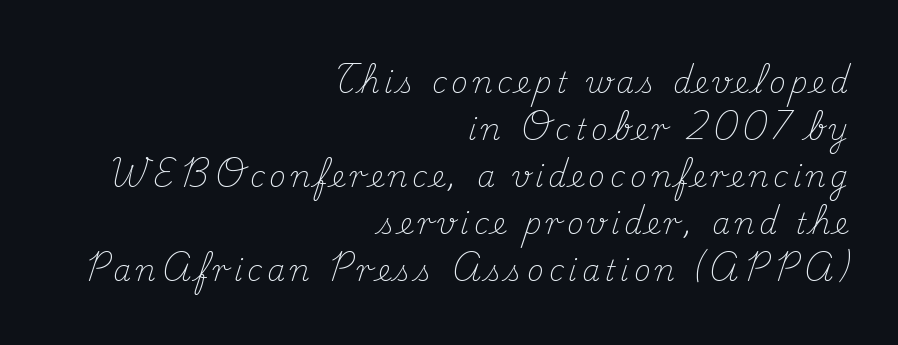
The image shows 29 px light serif type; set right-aligned, normal line spacing (1.62x), not underlined; medium stroke contrast and a small x-height.
